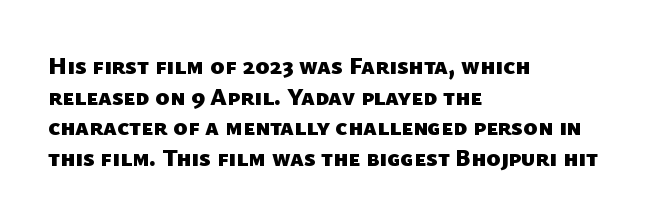
Line starts are locked; line ends wander. Underlining? Definitely not there. Is there much room between lines? A standard amount, neither cramped nor airy. You'd pick this weight for a headline — it's a proper bold.
